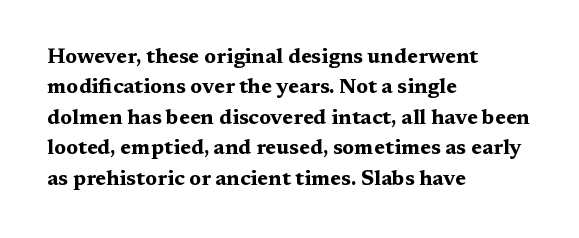
{"italic": "no", "bold": "yes", "underline": "no", "align": "left", "line_spacing": "normal", "line_spacing_ratio": 1.45, "letter_spacing": "normal", "letter_spacing_em": 0.0, "glyph_px": 21}
